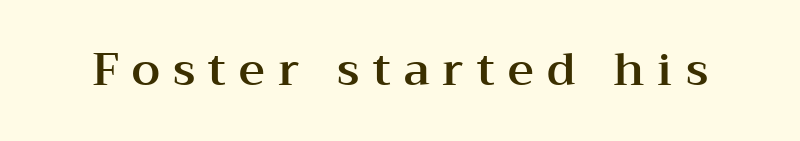
Q: Is the text italic (slanted)? A: No, it is upright.
Q: Is the typeface a serif or a sans-serif typeface? A: Serif.
Q: Is the text underlined? A: No.
Q: Is the spacing between letters normal or unusually wide? A: Unusually wide.
Q: Width (condensed, normal, or wide)? A: Wide.
Q: Stroke contrast? A: Medium.
Q: x-height? A: Medium.
Q: Monospaced? A: No.
